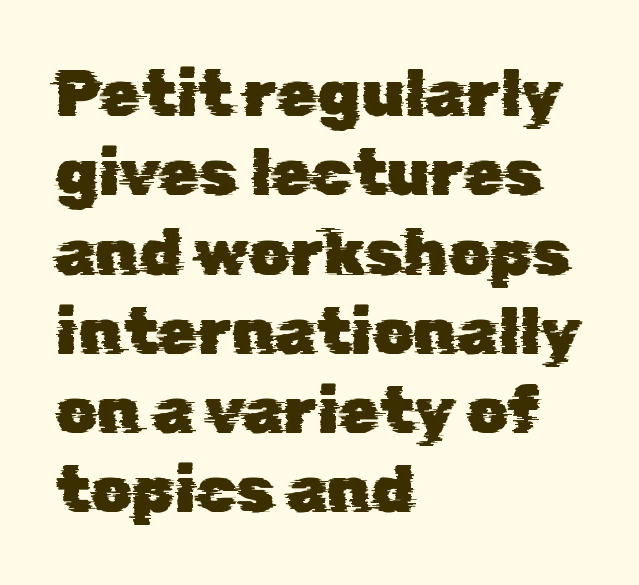
Q: Is the typeface a serif or a sans-serif typeface? A: Sans-serif.
Q: Is the text underlined? A: No.
Q: How is the paragraph aligned? A: Left-aligned.
Q: Is the spacing between letters normal or unusually wide? A: Normal.
Q: Width (condensed, normal, or wide)? A: Normal.
Q: Stroke contrast? A: Low.
Q: x-height? A: Medium.
Q: Monospaced? A: No.
